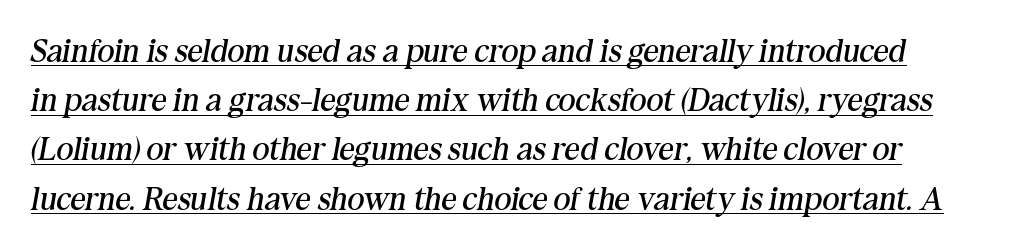
{"serif": "yes", "italic": "yes", "lean": "right", "slant_degrees": 10, "bold": "no", "weight": "regular", "width": "normal", "stroke_contrast": "medium", "x_height": "medium", "monospaced": "no", "underline": "yes", "line_spacing": "normal", "line_spacing_ratio": 1.49, "letter_spacing": "normal", "letter_spacing_em": 0.0, "glyph_px": 33}
